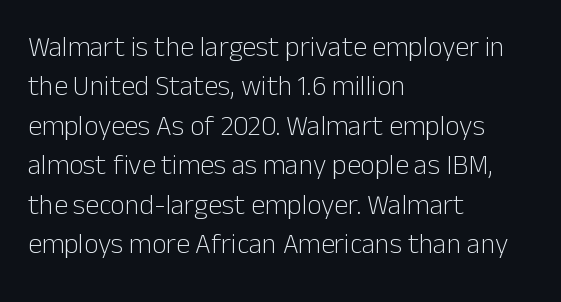
Q: Is the text bold? A: No.
Q: Is the text italic (slanted)? A: No, it is upright.
Q: Is the typeface a serif or a sans-serif typeface? A: Sans-serif.
Q: Is the text underlined? A: No.
Q: How is the paragraph aligned? A: Left-aligned.
Q: Is the spacing between letters normal or unusually wide? A: Normal.
Q: Is the spacing between lines tight, normal or loose? A: Normal.
Q: Width (condensed, normal, or wide)? A: Normal.
Q: Stroke contrast? A: Low.
Q: x-height? A: Medium.
Q: Monospaced? A: No.
